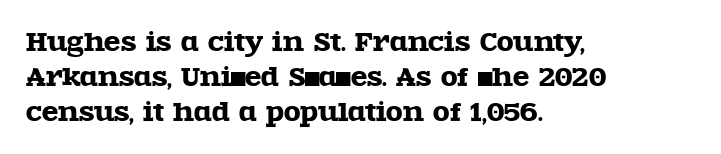
{"italic": "no", "underline": "no", "align": "left", "line_spacing": "normal", "line_spacing_ratio": 1.45, "letter_spacing": "normal", "letter_spacing_em": 0.0, "glyph_px": 24}
